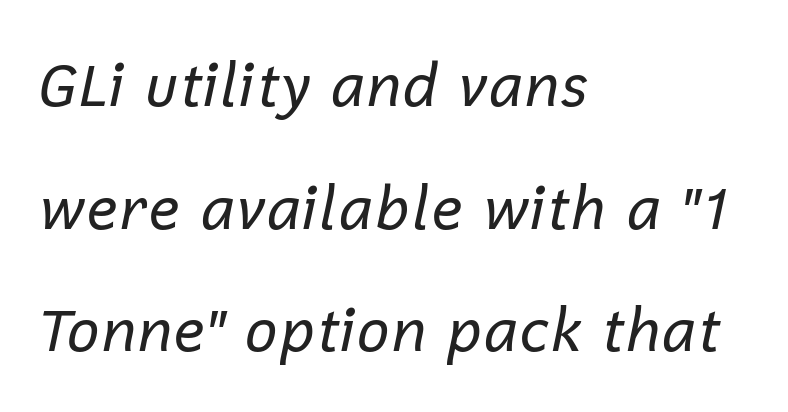
The gap between lines stays unmarked. A quiet, ordinary-to-light weight characterises the typeface. Is the block centered? No — it sits flush against the left margin. Nothing unusual about the tracking: characters are spaced as the font intends. Style check: oblique. The passage shown is typed in a proportional face where columns would drift.
